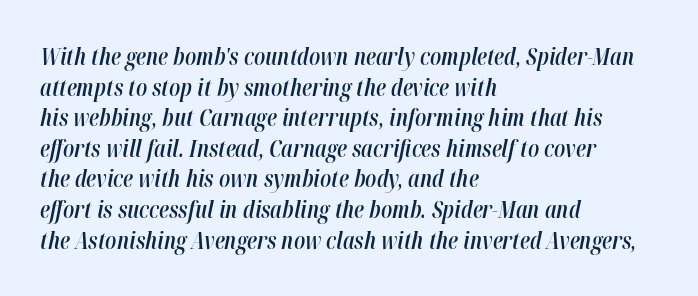
{"italic": "yes", "lean": "right", "slant_degrees": 12, "bold": "semi", "underline": "no", "align": "left", "line_spacing": "normal", "line_spacing_ratio": 1.33, "letter_spacing": "normal", "letter_spacing_em": 0.0, "glyph_px": 23}
